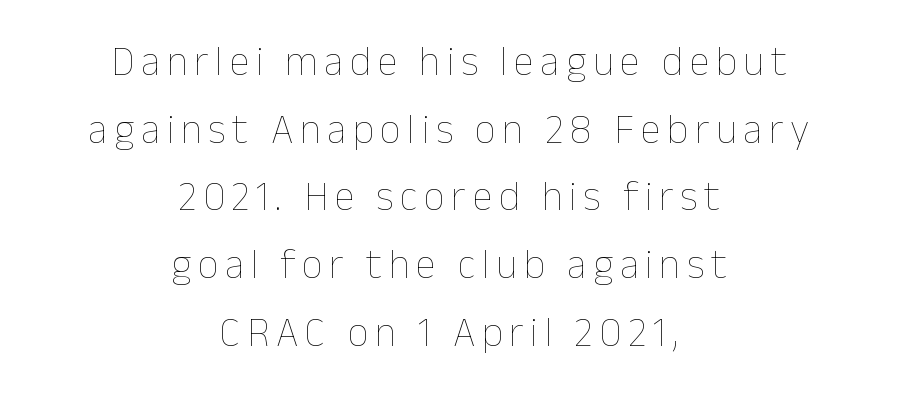
Q: Is the text bold? A: No.
Q: Is the text italic (slanted)? A: No, it is upright.
Q: Is the text underlined? A: No.
Q: How is the paragraph aligned? A: Centered.
Q: Is the spacing between lines tight, normal or loose? A: Normal.
Q: Width (condensed, normal, or wide)? A: Normal.
Q: Stroke contrast? A: Low.
Q: x-height? A: Medium.
Q: Monospaced? A: No.
